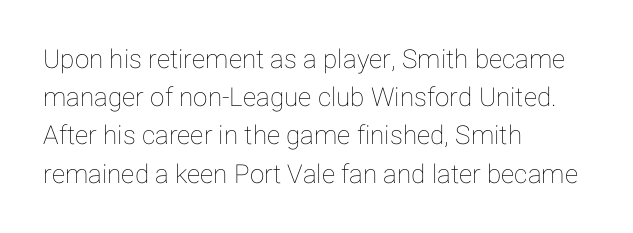
Q: Is the text italic (slanted)? A: No, it is upright.
Q: Is the text underlined? A: No.
Q: How is the paragraph aligned? A: Left-aligned.
Q: Is the spacing between letters normal or unusually wide? A: Normal.
Q: Is the spacing between lines tight, normal or loose? A: Normal.
